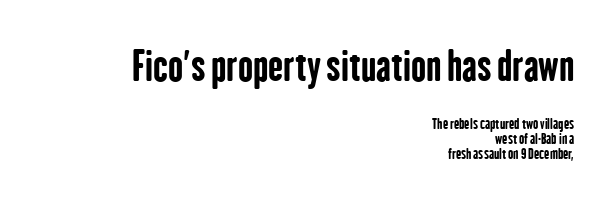
Q: Is the text bold? A: Yes.
Q: Is the text italic (slanted)? A: No, it is upright.
Q: Is the typeface a serif or a sans-serif typeface? A: Sans-serif.
Q: Is the text underlined? A: No.
Q: How is the paragraph aligned? A: Right-aligned.
Q: Is the spacing between letters normal or unusually wide? A: Normal.
Q: Is the spacing between lines tight, normal or loose? A: Tight.
Q: Which block of text is set in a larger size, the first (top) or the second (bottom)? A: The first (top) one.
Q: Width (condensed, normal, or wide)? A: Condensed.
Q: Stroke contrast? A: Low.
Q: x-height? A: Medium.
Q: Monospaced? A: No.
